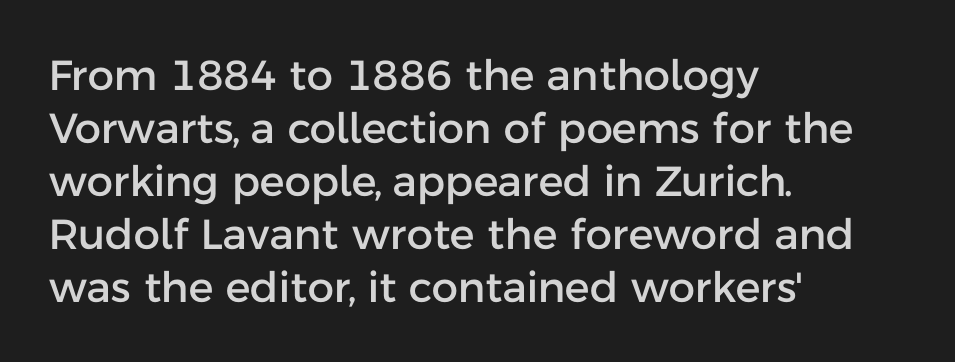
Nothing sits at the stroke ends, so this counts as sans-serif. Nope, not italic — everything's standing straight. The paragraph shown leans on its left margin. The strip under each line holds only bare page. The face used here is rendered with its standard letterfit.
